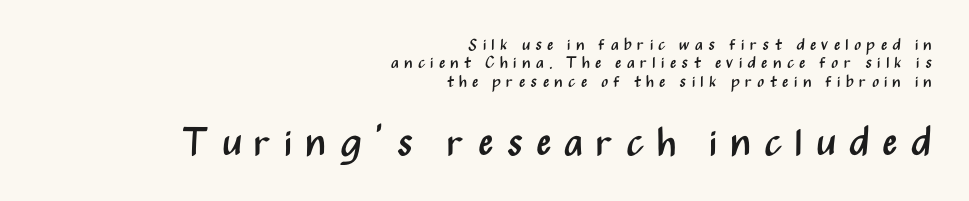
{"serif": "no", "italic": "no", "bold": "no", "weight": "regular", "width": "condensed", "stroke_contrast": "medium", "x_height": "medium", "monospaced": "no", "underline": "no", "align": "right", "line_spacing": "tight", "line_spacing_ratio": 1.15, "letter_spacing": "wide", "letter_spacing_em": 0.32, "larger_block": "second", "size_ratio": 2.44, "glyph_px": 39}
